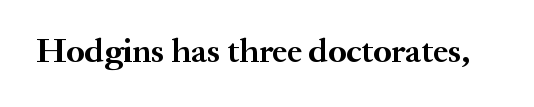
Q: Is the text bold? A: Yes.
Q: Is the text italic (slanted)? A: No, it is upright.
Q: Is the typeface a serif or a sans-serif typeface? A: Serif.
Q: Is the text underlined? A: No.
Q: Is the spacing between letters normal or unusually wide? A: Normal.
Q: Width (condensed, normal, or wide)? A: Normal.
Q: Stroke contrast? A: Medium.
Q: x-height? A: Small.
Q: Monospaced? A: No.
